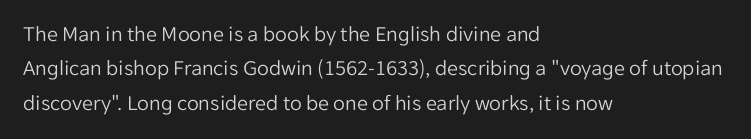
The specimen reads as upright at a glance. Is the stroke heavy? The answer is a plain regular-or-lighter. Clear beneath every line of the passage. Notice how descenders clear the ascenders below comfortably — that's standard leading.
